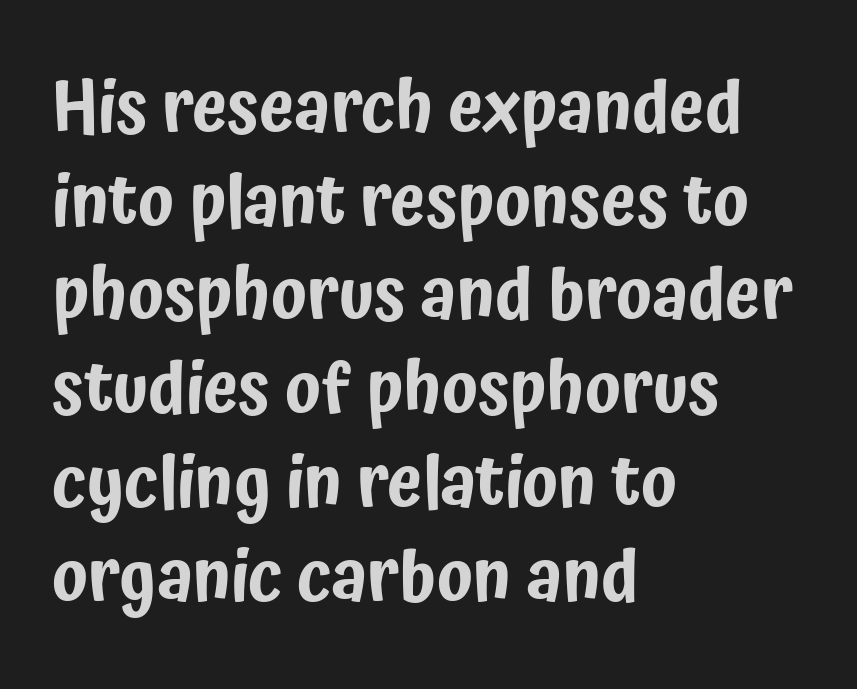
{"serif": "no", "italic": "no", "width": "condensed", "stroke_contrast": "low", "x_height": "medium", "monospaced": "no", "underline": "no", "align": "left", "line_spacing": "normal", "line_spacing_ratio": 1.32, "letter_spacing": "normal", "letter_spacing_em": 0.0, "glyph_px": 71}
